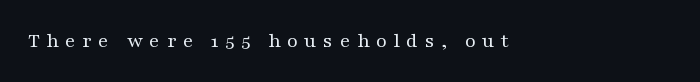
Q: Is the text bold? A: No.
Q: Is the text italic (slanted)? A: No, it is upright.
Q: Is the text underlined? A: No.
Q: How is the paragraph aligned? A: Left-aligned.
Q: Is the spacing between letters normal or unusually wide? A: Unusually wide.
